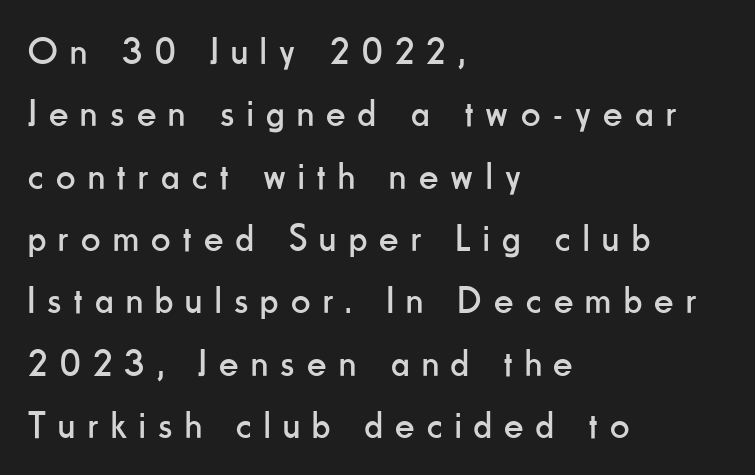
A normal amount of white space separates one row of letters from the next. Lines of text with bare space underneath. In terms of letterspacing, this is a distinctly airy, spread setting. The designer went with a sans here, leaving each stem footless.
